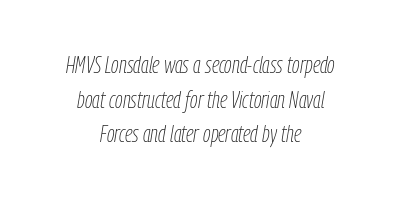
Q: Is the text bold? A: No.
Q: Is the text italic (slanted)? A: Yes, it leans right by about 9 degrees.
Q: Is the text underlined? A: No.
Q: How is the paragraph aligned? A: Centered.
Q: Is the spacing between letters normal or unusually wide? A: Normal.
Q: Is the spacing between lines tight, normal or loose? A: Normal.
